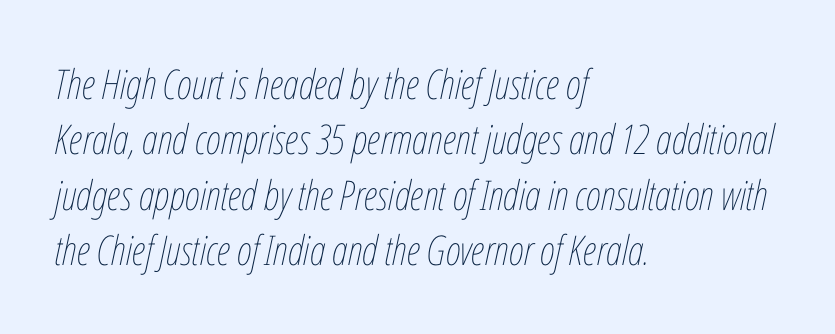
The image shows 41 px thin, condensed type, italic (leaning right); set left-aligned, normal line spacing (1.35x), normal letter spacing, not underlined; low stroke contrast and a medium x-height.
